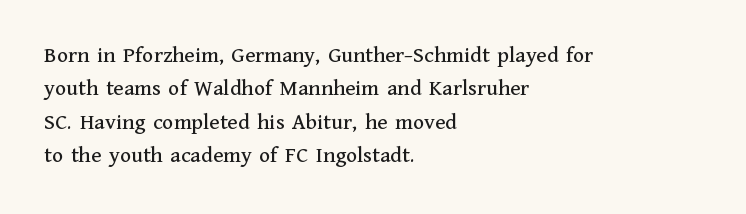
{"italic": "no", "underline": "no", "align": "left", "line_spacing": "normal", "line_spacing_ratio": 1.45, "letter_spacing": "normal", "letter_spacing_em": 0.0, "glyph_px": 23}
